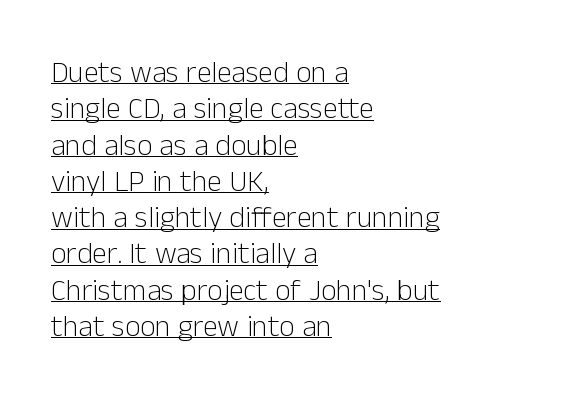
Q: Is the text bold? A: No.
Q: Is the text italic (slanted)? A: No, it is upright.
Q: Is the typeface a serif or a sans-serif typeface? A: Sans-serif.
Q: Is the text underlined? A: Yes.
Q: How is the paragraph aligned? A: Left-aligned.
Q: Is the spacing between letters normal or unusually wide? A: Normal.
Q: Width (condensed, normal, or wide)? A: Normal.
Q: Stroke contrast? A: Low.
Q: x-height? A: Medium.
Q: Monospaced? A: No.
